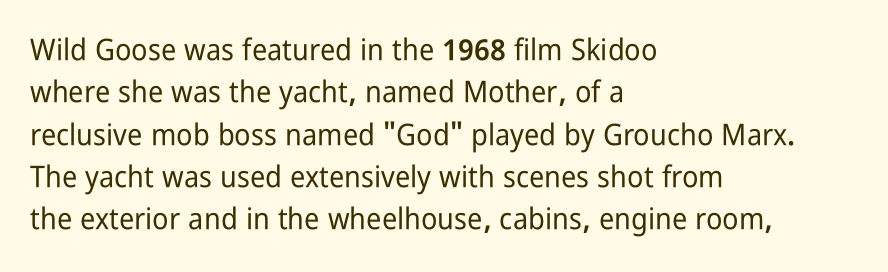
The image shows 30 px condensed sans-serif type, upright; set left-aligned, normal line spacing (1.41x), normal letter spacing, not underlined; low stroke contrast and a medium x-height.
